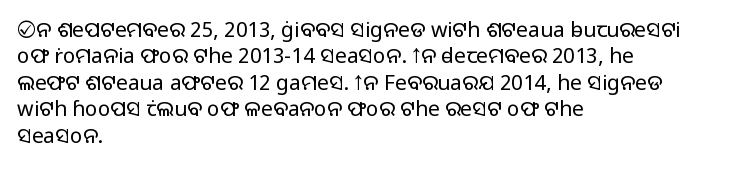
Q: Is the text bold? A: No.
Q: Is the text italic (slanted)? A: No, it is upright.
Q: Is the text underlined? A: No.
Q: How is the paragraph aligned? A: Left-aligned.
Q: Is the spacing between letters normal or unusually wide? A: Normal.
Q: Is the spacing between lines tight, normal or loose? A: Normal.
